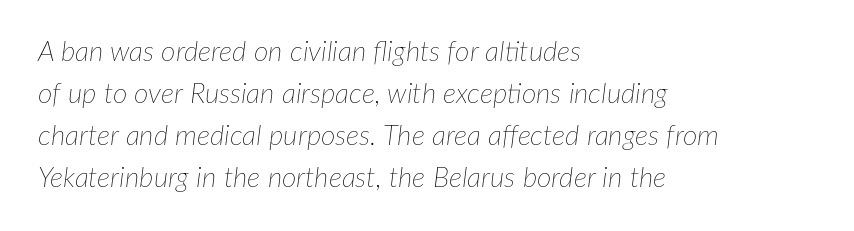
{"italic": "yes", "lean": "right", "slant_degrees": 7, "bold": "no", "weight": "thin", "width": "normal", "stroke_contrast": "low", "x_height": "medium", "monospaced": "no", "underline": "no", "align": "left", "line_spacing": "normal", "line_spacing_ratio": 1.5, "letter_spacing": "normal", "letter_spacing_em": 0.0, "glyph_px": 28}
